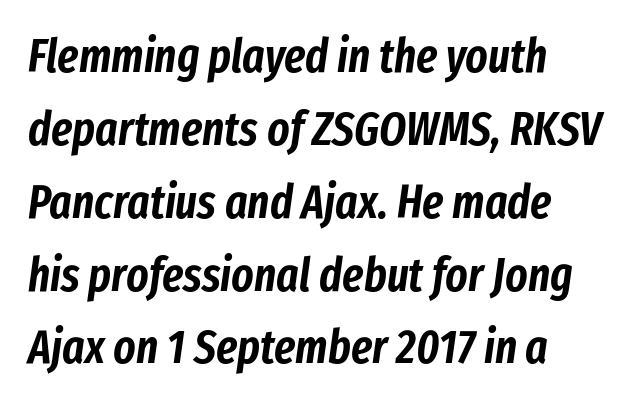
Q: Is the text italic (slanted)? A: Yes, it leans right by about 8 degrees.
Q: Is the text underlined? A: No.
Q: Is the spacing between letters normal or unusually wide? A: Normal.
Q: Is the spacing between lines tight, normal or loose? A: Normal.
Q: Width (condensed, normal, or wide)? A: Condensed.
Q: Stroke contrast? A: Low.
Q: x-height? A: Medium.
Q: Monospaced? A: No.
